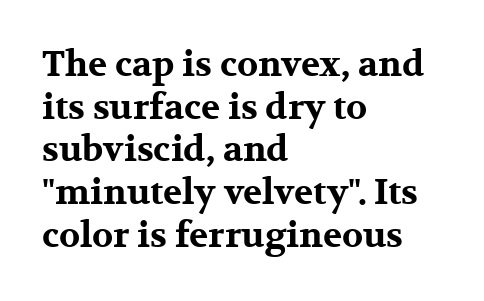
The image shows 35 px bold, wide serif type, upright; set left-aligned, line spacing 1.22x, normal letter spacing, not underlined; medium stroke contrast and a medium x-height.
